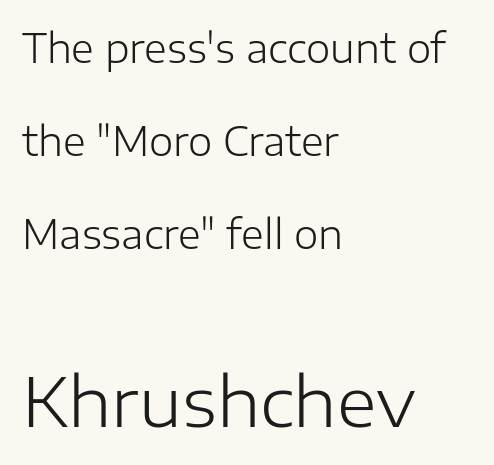
Q: Is the text bold? A: No.
Q: Is the text italic (slanted)? A: No, it is upright.
Q: Is the typeface a serif or a sans-serif typeface? A: Sans-serif.
Q: Is the text underlined? A: No.
Q: How is the paragraph aligned? A: Left-aligned.
Q: Is the spacing between letters normal or unusually wide? A: Normal.
Q: Is the spacing between lines tight, normal or loose? A: Loose.
Q: Which block of text is set in a larger size, the first (top) or the second (bottom)? A: The second (bottom) one.
Q: Width (condensed, normal, or wide)? A: Normal.
Q: Stroke contrast? A: Low.
Q: x-height? A: Medium.
Q: Monospaced? A: No.
